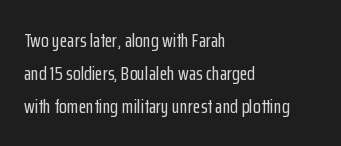
Q: Is the text italic (slanted)? A: No, it is upright.
Q: Is the text underlined? A: No.
Q: How is the paragraph aligned? A: Left-aligned.
Q: Is the spacing between letters normal or unusually wide? A: Normal.
Q: Is the spacing between lines tight, normal or loose? A: Normal.
